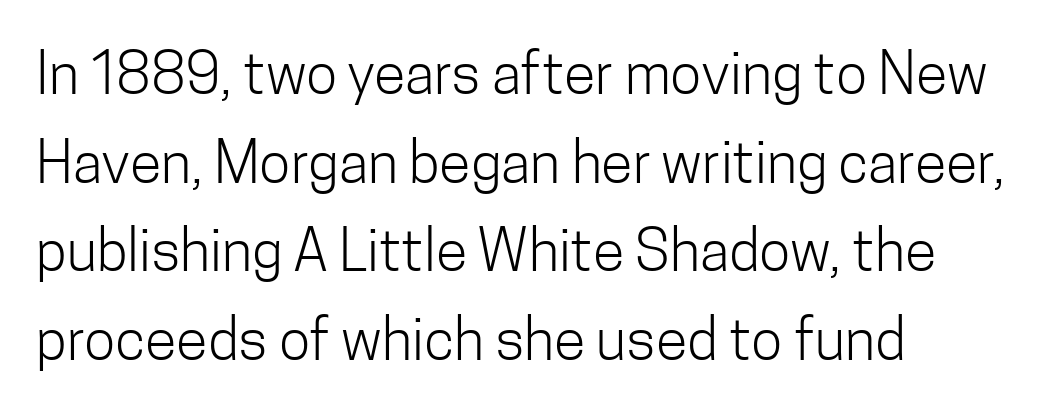
Descenders are the only things crossing below the line. This sample uses an upright cut, with every glyph sitting square on the baseline. These lines are rendered in a variable-pitch font. Nothing sits at the stroke ends, so this counts as sans-serif.
